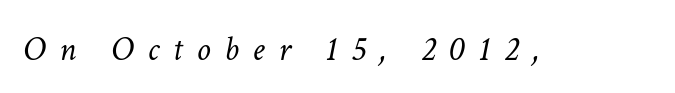
{"italic": "yes", "lean": "right", "slant_degrees": 11, "bold": "no", "weight": "light", "width": "normal", "stroke_contrast": "low", "x_height": "medium", "monospaced": "no", "underline": "no", "letter_spacing": "wide", "letter_spacing_em": 0.39, "glyph_px": 35}
